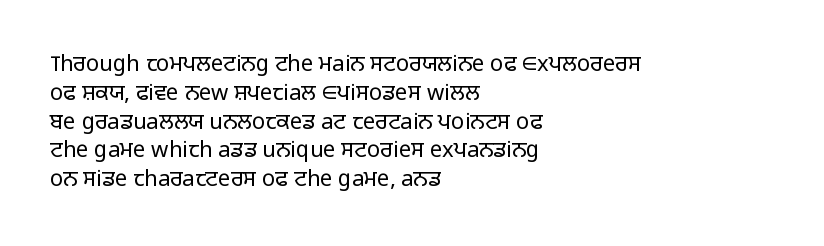
The image shows 22 px text type, upright; set left-aligned, normal line spacing (1.31x), normal letter spacing, not underlined.
